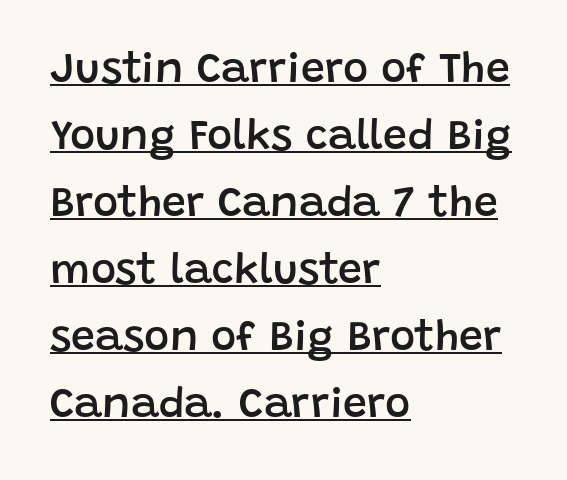
Q: Is the text bold? A: Semi-bold.
Q: Is the text italic (slanted)? A: No, it is upright.
Q: Is the typeface a serif or a sans-serif typeface? A: Sans-serif.
Q: Is the text underlined? A: Yes.
Q: How is the paragraph aligned? A: Left-aligned.
Q: Is the spacing between letters normal or unusually wide? A: Normal.
Q: Is the spacing between lines tight, normal or loose? A: Normal.
Q: Width (condensed, normal, or wide)? A: Normal.
Q: Stroke contrast? A: Low.
Q: x-height? A: Large.
Q: Monospaced? A: No.
